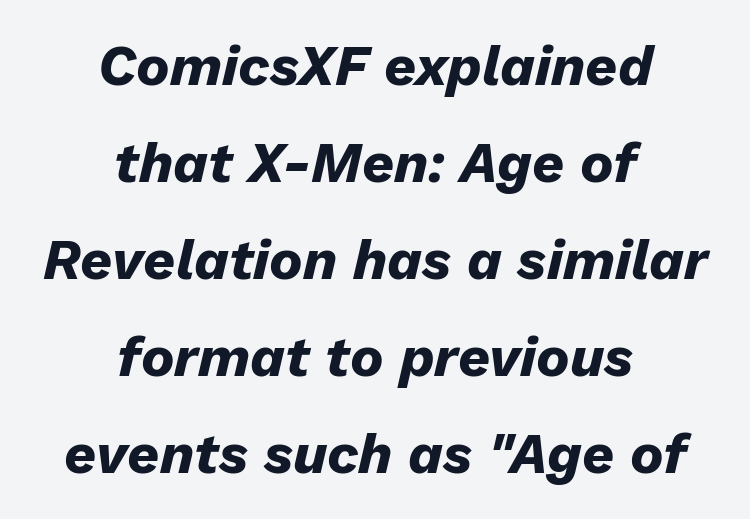
Q: Is the text bold? A: Yes.
Q: Is the text italic (slanted)? A: Yes, it leans right by about 13 degrees.
Q: Is the text underlined? A: No.
Q: How is the paragraph aligned? A: Centered.
Q: Is the spacing between letters normal or unusually wide? A: Normal.
Q: Width (condensed, normal, or wide)? A: Normal.
Q: Stroke contrast? A: Low.
Q: x-height? A: Medium.
Q: Monospaced? A: No.
